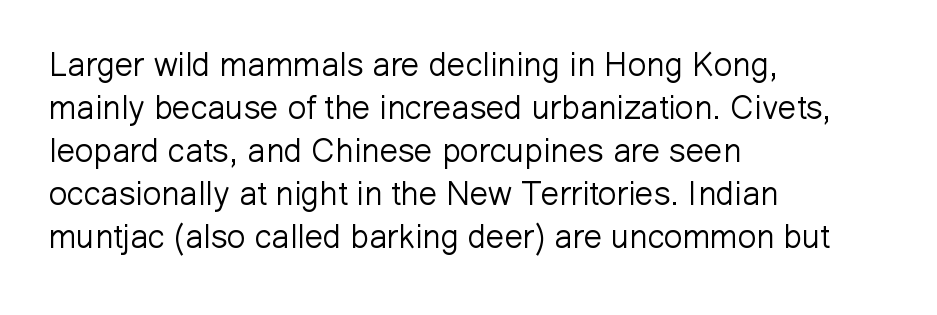
Quick note: not italic, upright. The passage shown stacks its lines at a standard gap. A classic flush-left, rag-right setting is used for this passage. Caption: standard tracking, unaltered. The typeface chosen for these lines omits serifs. Weight: not bold — regular or lighter.
